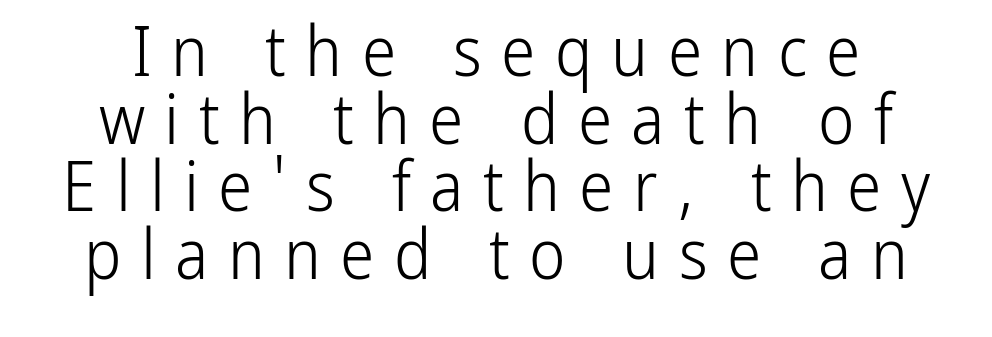
Someone cranked the tracking dial way up on this one. Quick note: interline space is minimal. Proportional: the letters do not fall into vertical columns. Each line is balanced around a shared central axis. Bare-footed words on every line. The letters stand upright; this is a roman face.
